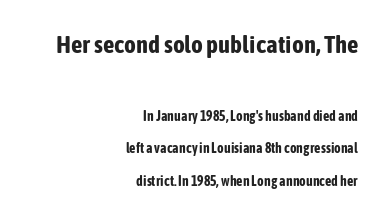
The image shows 25 px bold type, upright; set right-aligned, loose line spacing (2.32x), normal letter spacing, not underlined; the first (top) block is 1.79x larger.
